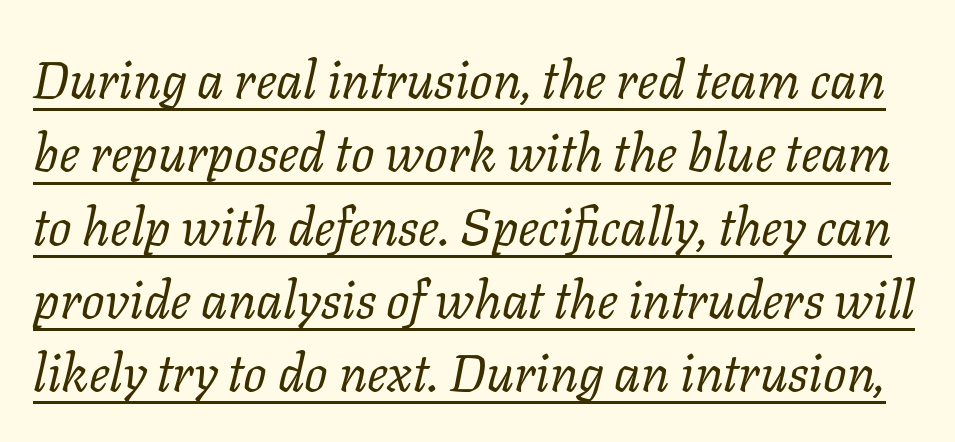
Q: Is the text bold? A: No.
Q: Is the text italic (slanted)? A: Yes, it leans right by about 11 degrees.
Q: Is the typeface a serif or a sans-serif typeface? A: Serif.
Q: Is the text underlined? A: Yes.
Q: Is the spacing between letters normal or unusually wide? A: Normal.
Q: Is the spacing between lines tight, normal or loose? A: Normal.
Q: Width (condensed, normal, or wide)? A: Normal.
Q: Stroke contrast? A: Low.
Q: x-height? A: Medium.
Q: Monospaced? A: No.
